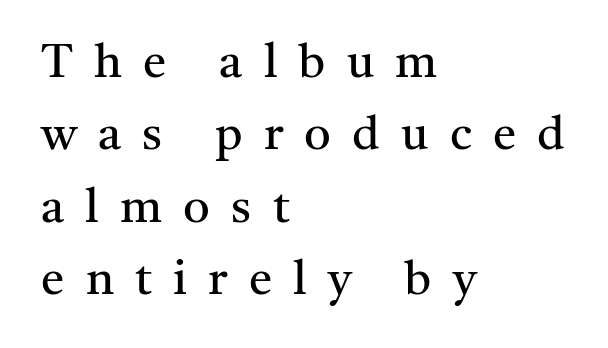
Q: Is the text bold? A: No.
Q: Is the text italic (slanted)? A: No, it is upright.
Q: Is the typeface a serif or a sans-serif typeface? A: Serif.
Q: Is the text underlined? A: No.
Q: How is the paragraph aligned? A: Left-aligned.
Q: Is the spacing between letters normal or unusually wide? A: Unusually wide.
Q: Is the spacing between lines tight, normal or loose? A: Normal.
Q: Width (condensed, normal, or wide)? A: Normal.
Q: Stroke contrast? A: Medium.
Q: x-height? A: Medium.
Q: Monospaced? A: No.
